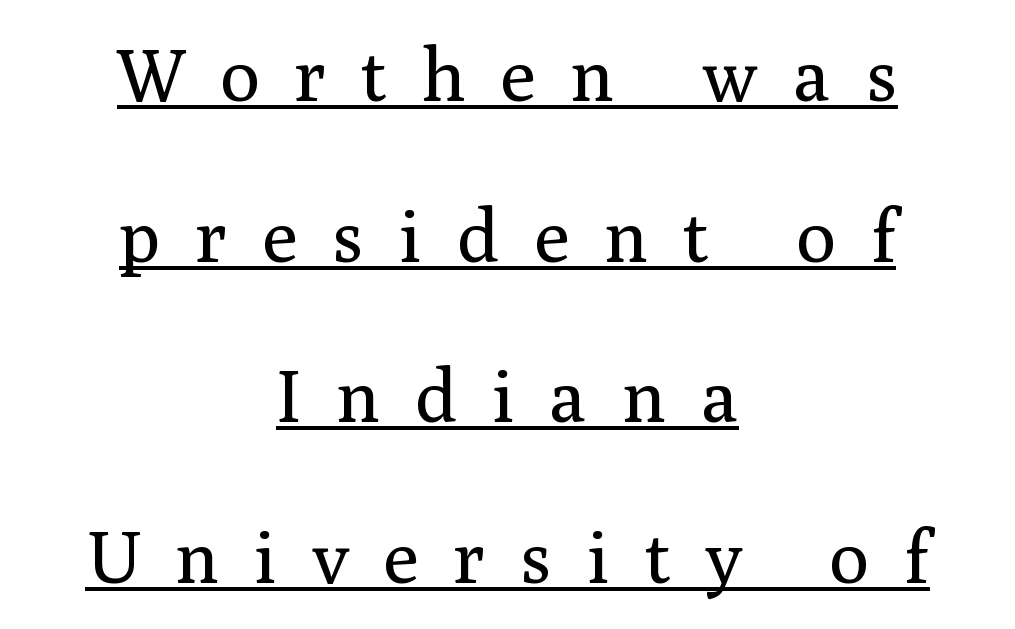
Q: Is the text bold? A: No.
Q: Is the text italic (slanted)? A: No, it is upright.
Q: Is the typeface a serif or a sans-serif typeface? A: Serif.
Q: Is the text underlined? A: Yes.
Q: How is the paragraph aligned? A: Centered.
Q: Is the spacing between letters normal or unusually wide? A: Unusually wide.
Q: Is the spacing between lines tight, normal or loose? A: Loose.
Q: Width (condensed, normal, or wide)? A: Normal.
Q: Stroke contrast? A: Medium.
Q: x-height? A: Medium.
Q: Monospaced? A: No.
